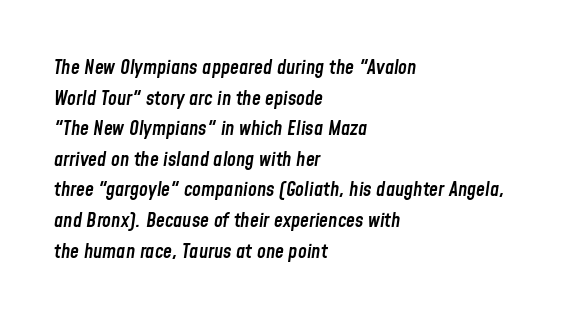
{"italic": "yes", "lean": "right", "slant_degrees": 8, "bold": "semi", "underline": "no", "align": "left", "line_spacing": "normal", "line_spacing_ratio": 1.53, "letter_spacing": "normal", "letter_spacing_em": 0.0, "glyph_px": 20}
